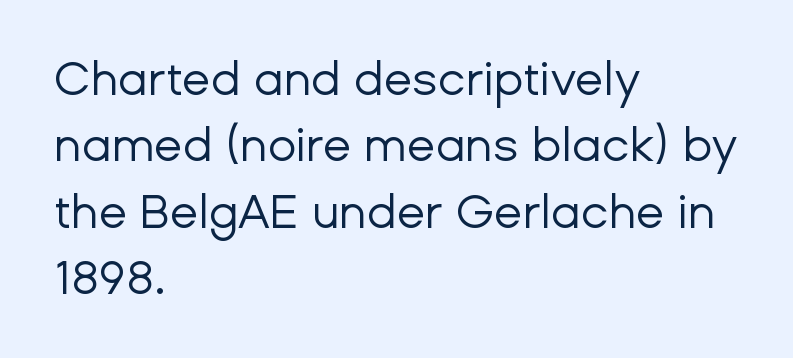
The image shows 47 px regular-weight sans-serif type, upright; set left-aligned, normal line spacing (1.41x), normal letter spacing, not underlined; low stroke contrast and a medium x-height.
